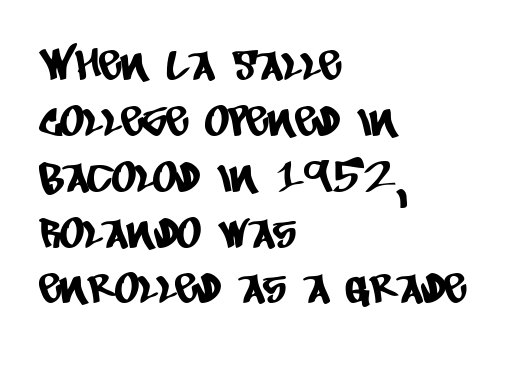
{"serif": "no", "width": "condensed", "stroke_contrast": "low", "x_height": "large", "monospaced": "no", "underline": "no", "align": "left", "line_spacing": "normal", "line_spacing_ratio": 1.33, "letter_spacing": "normal", "letter_spacing_em": 0.0, "glyph_px": 42}
